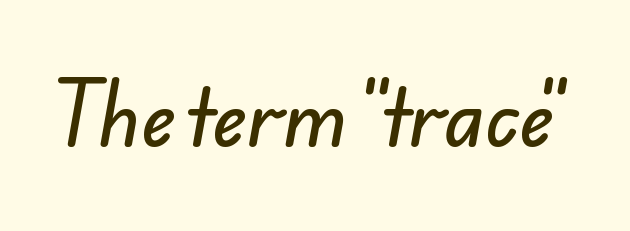
The image shows 76 px sans-serif type; set normal letter spacing, not underlined; low stroke contrast and a small x-height.
